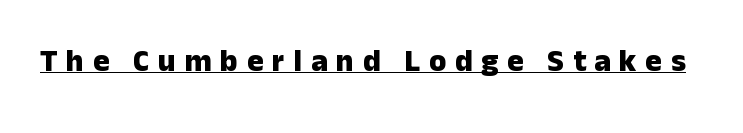
Somebody hit Ctrl+U on this one — the words are underlined. Think of a printed novel: that variable character pitch is what you see here. When letters stand straight like this, we call the style roman or upright. This rendering employs a face without finishing strokes, i.e., a sans-serif.
